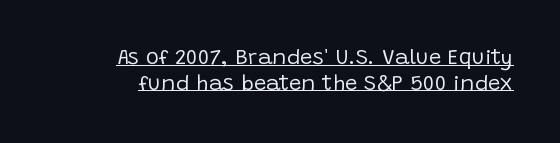
{"italic": "no", "bold": "no", "underline": "yes", "line_spacing_ratio": 1.16, "letter_spacing": "normal", "letter_spacing_em": 0.0, "glyph_px": 22}
